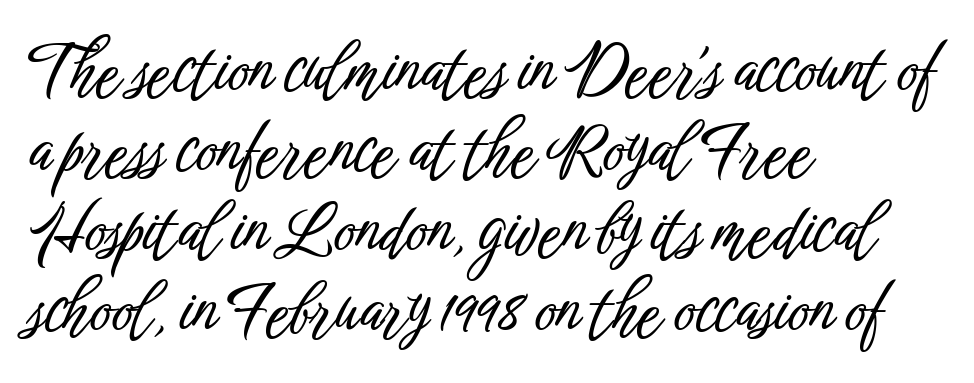
Q: Is the text italic (slanted)? A: Yes.
Q: Is the typeface a serif or a sans-serif typeface? A: Sans-serif.
Q: Is the text underlined? A: No.
Q: How is the paragraph aligned? A: Left-aligned.
Q: Is the spacing between letters normal or unusually wide? A: Normal.
Q: Width (condensed, normal, or wide)? A: Condensed.
Q: Stroke contrast? A: Low.
Q: x-height? A: Medium.
Q: Monospaced? A: No.
